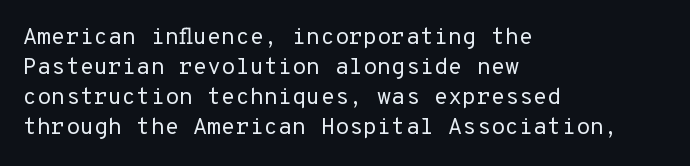
The lines are quadded left. The font sits on the lighter half of the weight spectrum, regular included. Tracking here is standard; glyphs follow each other at the usual distance. Italic? Not at all — the glyphs are vertical. Rule under the text: the space is simply empty.
